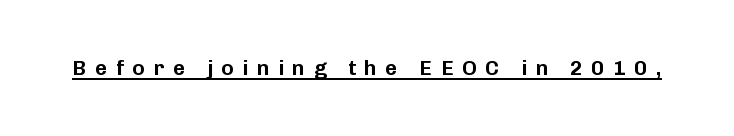
The image shows 21 px text type, upright; set unusually wide letter spacing (+0.41 em), underlined.
